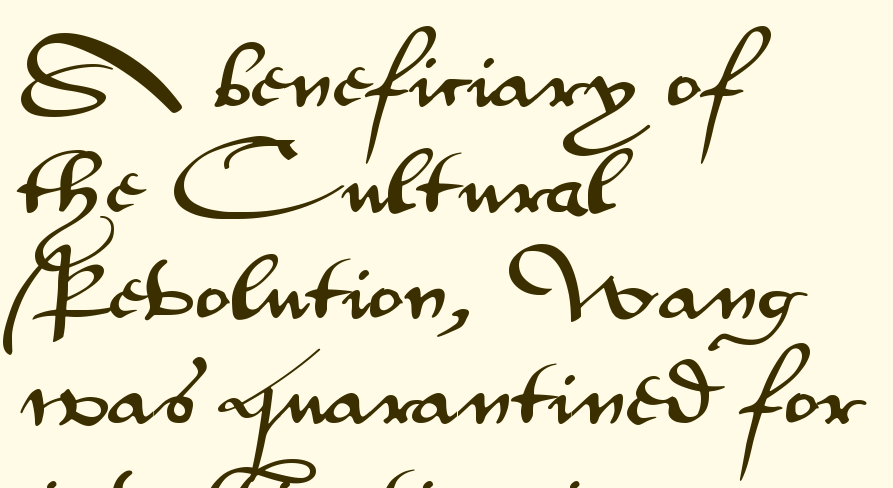
{"serif": "no", "width": "wide", "stroke_contrast": "medium", "x_height": "small", "monospaced": "no", "underline": "no", "align": "left", "line_spacing": "normal", "line_spacing_ratio": 1.43, "letter_spacing": "normal", "letter_spacing_em": 0.0, "glyph_px": 74}
